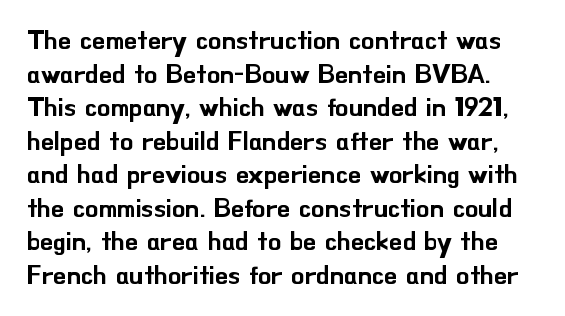
Vertical spacing — default. Nothing unusual about the tracking: characters are spaced as the font intends. Plain, unruled lines of type. Every character sits straight up, as roman type does.
